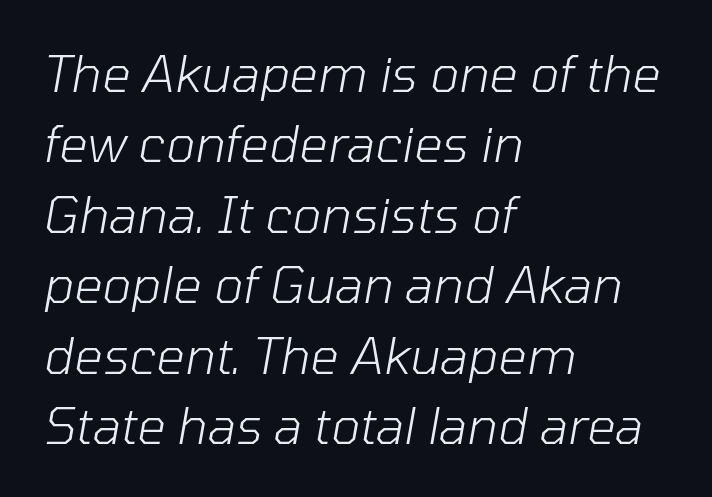
The image shows 50 px light type, italic (leaning right); set left-aligned, normal line spacing (1.41x), normal letter spacing, not underlined; low stroke contrast and a medium x-height.
